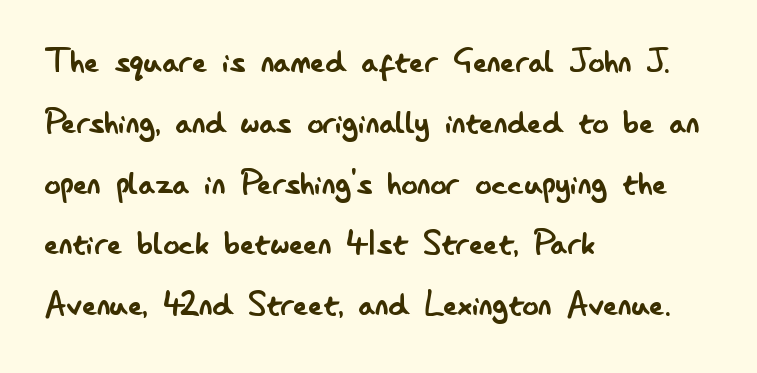
{"serif": "no", "italic": "no", "bold": "no", "weight": "regular", "width": "condensed", "stroke_contrast": "low", "x_height": "small", "monospaced": "no", "underline": "no", "align": "left", "line_spacing": "normal", "line_spacing_ratio": 1.52, "letter_spacing": "normal", "letter_spacing_em": 0.0, "glyph_px": 40}
